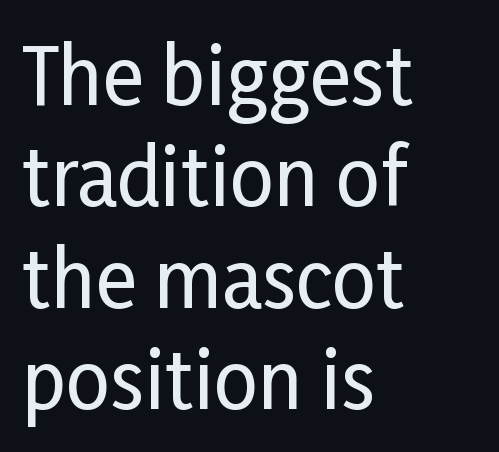
Nope, no serifs anywhere on these letters. Casual observation: everything's shoved over to the left. The designer left line spacing at the default. Proportional: the letters do not fall into vertical columns.
